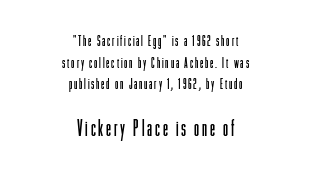
{"italic": "no", "bold": "no", "underline": "no", "align": "center", "line_spacing": "normal", "line_spacing_ratio": 1.45, "larger_block": "second", "size_ratio": 1.53, "glyph_px": 23}
